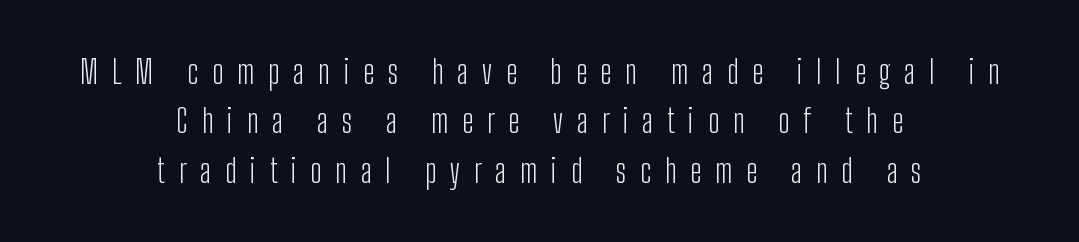
The image shows 32 px light, condensed sans-serif type, upright; set centered, normal line spacing (1.54x), unusually wide letter spacing (+0.43 em), not underlined; low stroke contrast and a medium x-height.
